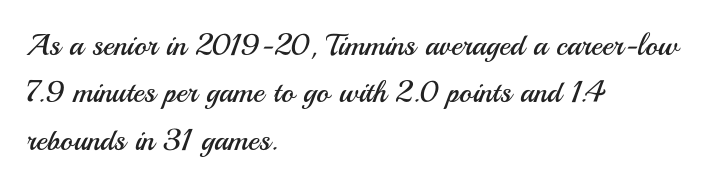
A classic flush-left, rag-right setting is used for this passage. The baseline area is clear. The rendering uses natural spacing where letterforms have individual widths. Is the stroke heavy? The answer is a plain regular-or-lighter.
